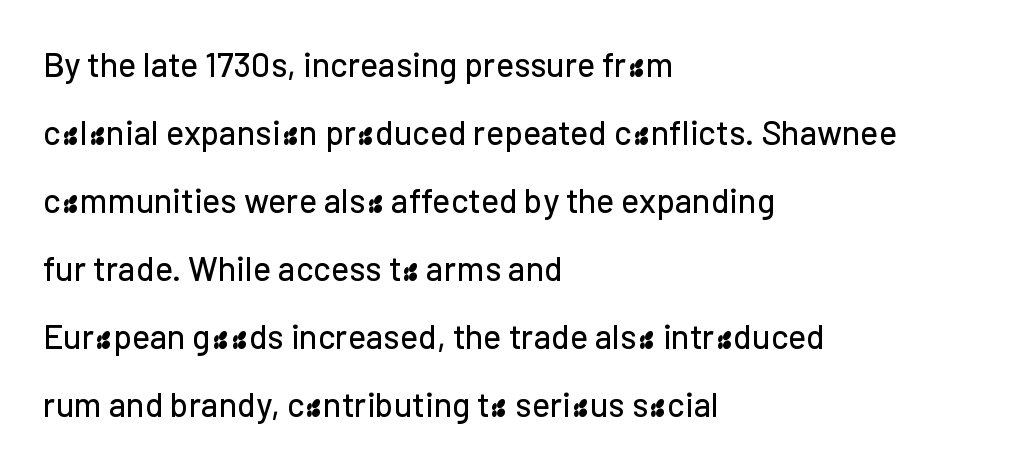
{"serif": "no", "italic": "no", "width": "normal", "stroke_contrast": "low", "x_height": "medium", "monospaced": "no", "underline": "no", "align": "left", "line_spacing": "loose", "line_spacing_ratio": 2.0, "letter_spacing": "normal", "letter_spacing_em": 0.0, "glyph_px": 34}
